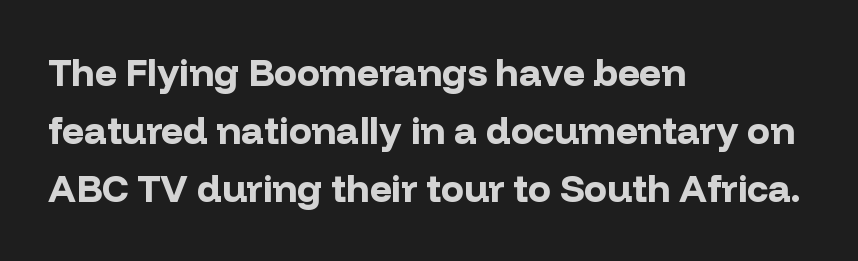
Q: Is the text bold? A: Yes.
Q: Is the text italic (slanted)? A: No, it is upright.
Q: Is the typeface a serif or a sans-serif typeface? A: Sans-serif.
Q: Is the text underlined? A: No.
Q: How is the paragraph aligned? A: Left-aligned.
Q: Is the spacing between letters normal or unusually wide? A: Normal.
Q: Is the spacing between lines tight, normal or loose? A: Normal.
Q: Width (condensed, normal, or wide)? A: Normal.
Q: Stroke contrast? A: Low.
Q: x-height? A: Medium.
Q: Monospaced? A: No.
